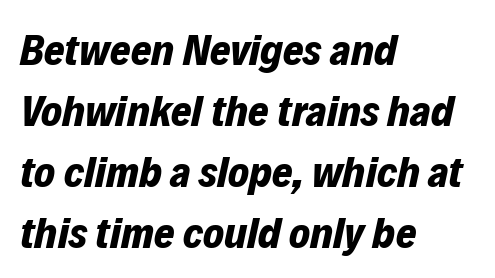
The image shows 44 px bold type, italic (leaning right); set left-aligned, normal line spacing (1.39x), normal letter spacing, not underlined; low stroke contrast and a medium x-height.
